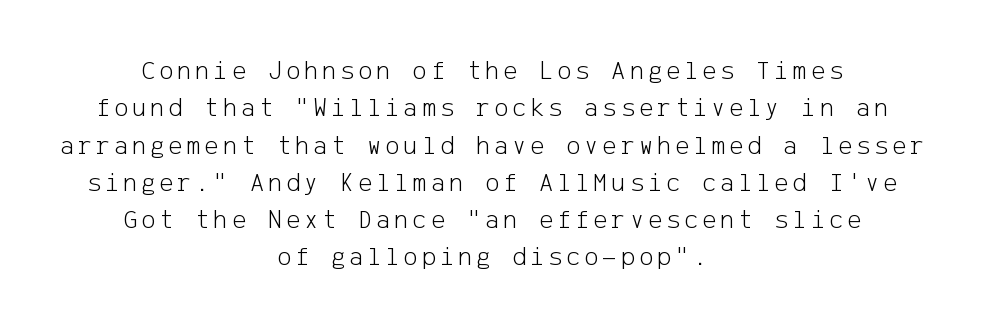
The image shows 27 px text type, upright; set centered, normal line spacing (1.38x), not underlined.
